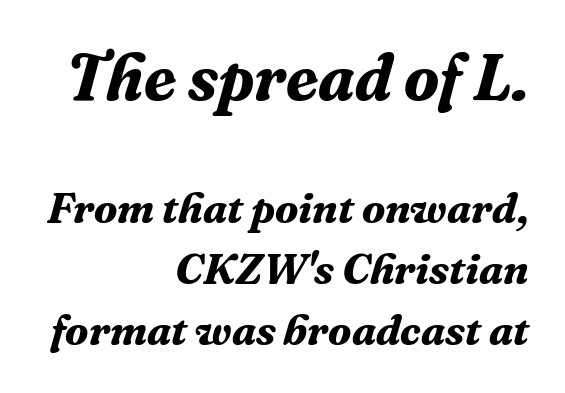
{"serif": "yes", "italic": "yes", "lean": "right", "slant_degrees": 16, "bold": "yes", "weight": "bold", "width": "normal", "stroke_contrast": "medium", "x_height": "medium", "monospaced": "no", "underline": "no", "align": "right", "line_spacing": "normal", "line_spacing_ratio": 1.42, "letter_spacing": "normal", "letter_spacing_em": 0.0, "larger_block": "first", "size_ratio": 1.51, "glyph_px": 65}
